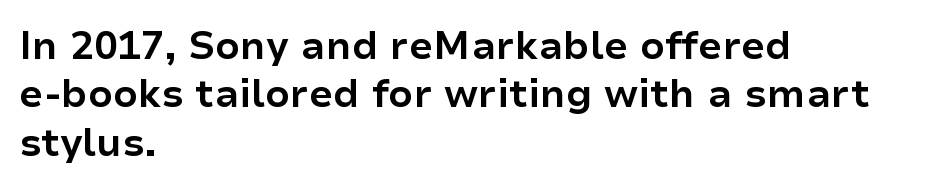
Q: Is the text bold? A: Yes.
Q: Is the text italic (slanted)? A: No, it is upright.
Q: Is the typeface a serif or a sans-serif typeface? A: Sans-serif.
Q: Is the text underlined? A: No.
Q: How is the paragraph aligned? A: Left-aligned.
Q: Is the spacing between letters normal or unusually wide? A: Normal.
Q: Width (condensed, normal, or wide)? A: Normal.
Q: Stroke contrast? A: Low.
Q: x-height? A: Medium.
Q: Monospaced? A: No.
